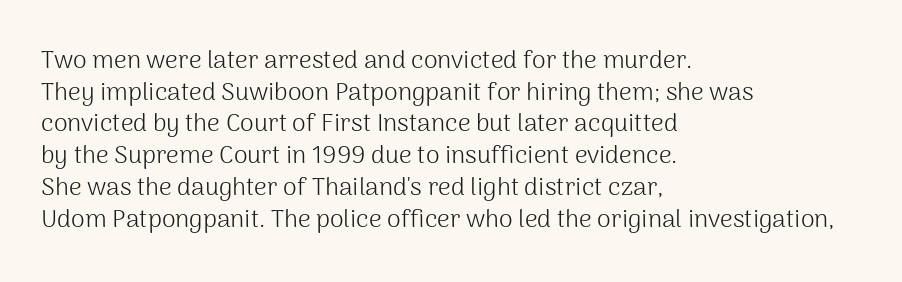
{"italic": "no", "bold": "no", "underline": "no", "align": "left", "line_spacing": "normal", "line_spacing_ratio": 1.27, "letter_spacing": "normal", "letter_spacing_em": 0.0, "glyph_px": 25}
